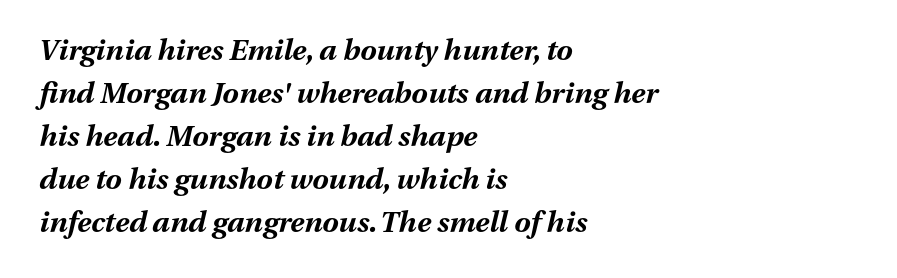
The image shows 29 px bold type, italic (leaning right); set left-aligned, normal line spacing (1.48x), normal letter spacing, not underlined; medium stroke contrast and a medium x-height.
